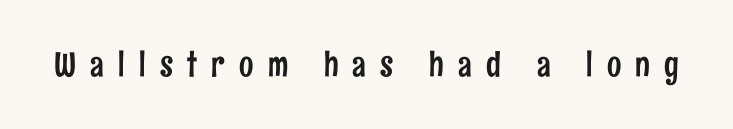
The image shows 34 px condensed sans-serif type, upright; set unusually wide letter spacing (+0.42 em), not underlined; low stroke contrast and a medium x-height.
